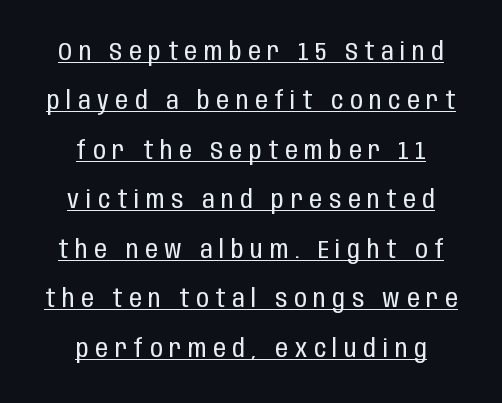
Loose tracking; the words dissolve into strings of separated letters. The type sits square on the baseline with zero lean. The rendering uses a large line-height, opening up the rows. Quick note: underline on.
